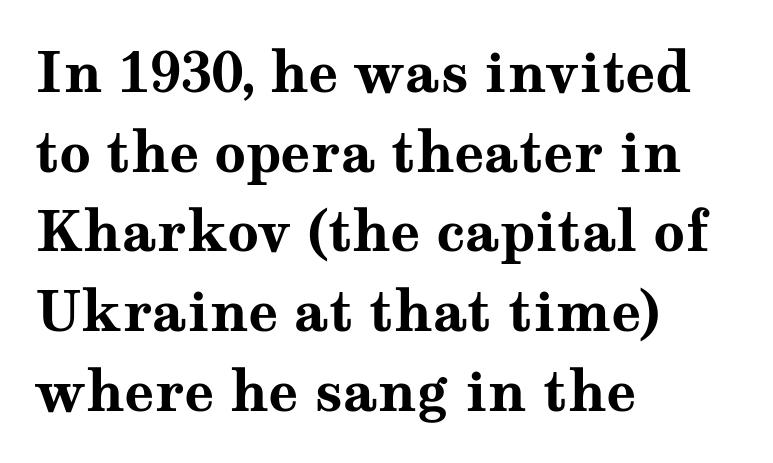
Q: Is the text bold? A: Yes.
Q: Is the text italic (slanted)? A: No, it is upright.
Q: Is the typeface a serif or a sans-serif typeface? A: Serif.
Q: Is the text underlined? A: No.
Q: How is the paragraph aligned? A: Left-aligned.
Q: Is the spacing between letters normal or unusually wide? A: Normal.
Q: Is the spacing between lines tight, normal or loose? A: Normal.
Q: Width (condensed, normal, or wide)? A: Wide.
Q: Stroke contrast? A: Medium.
Q: x-height? A: Medium.
Q: Monospaced? A: No.
